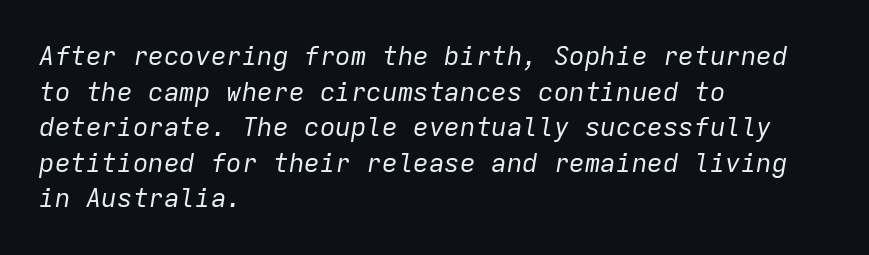
Q: Is the text bold? A: No.
Q: Is the text italic (slanted)? A: Yes, it leans right by about 9 degrees.
Q: Is the text underlined? A: No.
Q: How is the paragraph aligned? A: Left-aligned.
Q: Is the spacing between letters normal or unusually wide? A: Normal.
Q: Is the spacing between lines tight, normal or loose? A: Normal.
